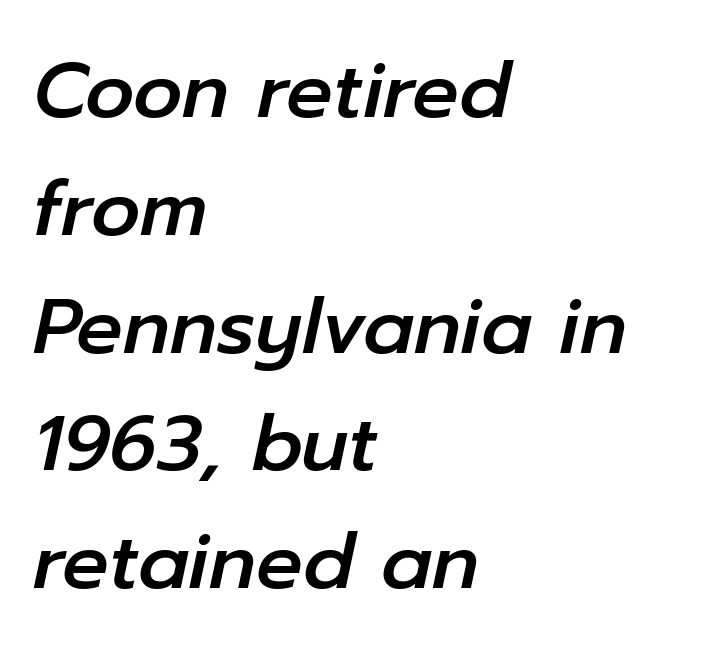
Q: Is the text italic (slanted)? A: Yes, it leans right by about 12 degrees.
Q: Is the text underlined? A: No.
Q: How is the paragraph aligned? A: Left-aligned.
Q: Is the spacing between letters normal or unusually wide? A: Normal.
Q: Is the spacing between lines tight, normal or loose? A: Normal.
Q: Width (condensed, normal, or wide)? A: Normal.
Q: Stroke contrast? A: Low.
Q: x-height? A: Medium.
Q: Monospaced? A: No.
